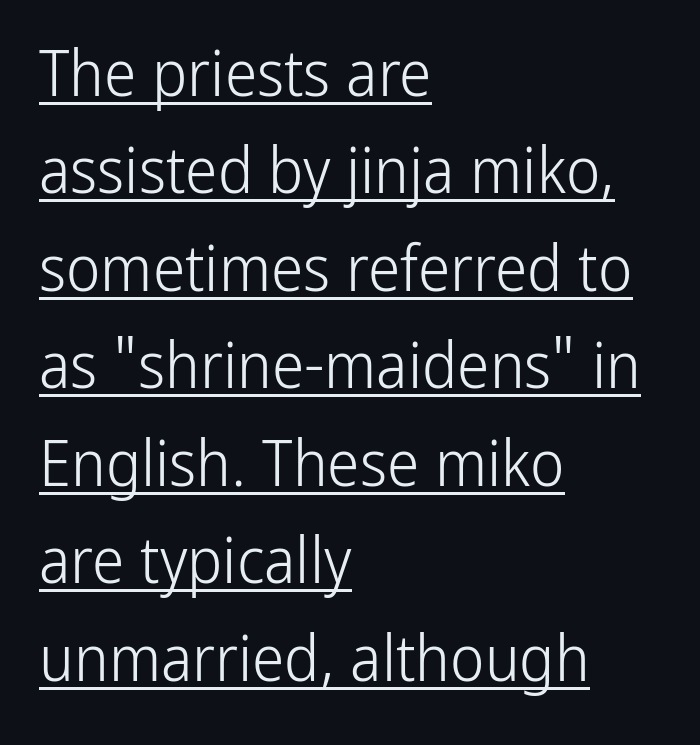
{"serif": "no", "italic": "no", "bold": "no", "weight": "light", "width": "condensed", "stroke_contrast": "low", "x_height": "medium", "monospaced": "no", "underline": "yes", "align": "left", "line_spacing": "normal", "line_spacing_ratio": 1.5, "letter_spacing": "normal", "letter_spacing_em": 0.0, "glyph_px": 65}
